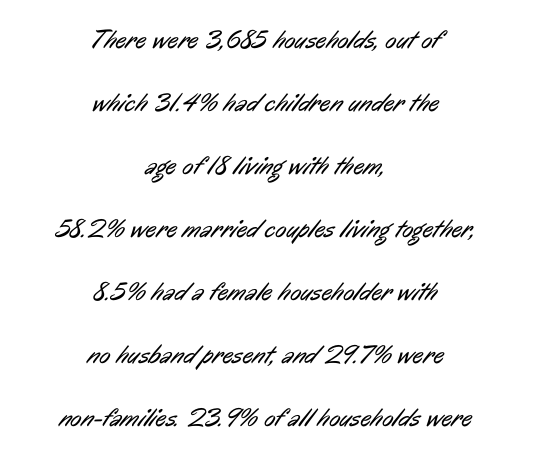
Q: Is the text bold? A: No.
Q: Is the text underlined? A: No.
Q: How is the paragraph aligned? A: Centered.
Q: Is the spacing between letters normal or unusually wide? A: Normal.
Q: Is the spacing between lines tight, normal or loose? A: Loose.
